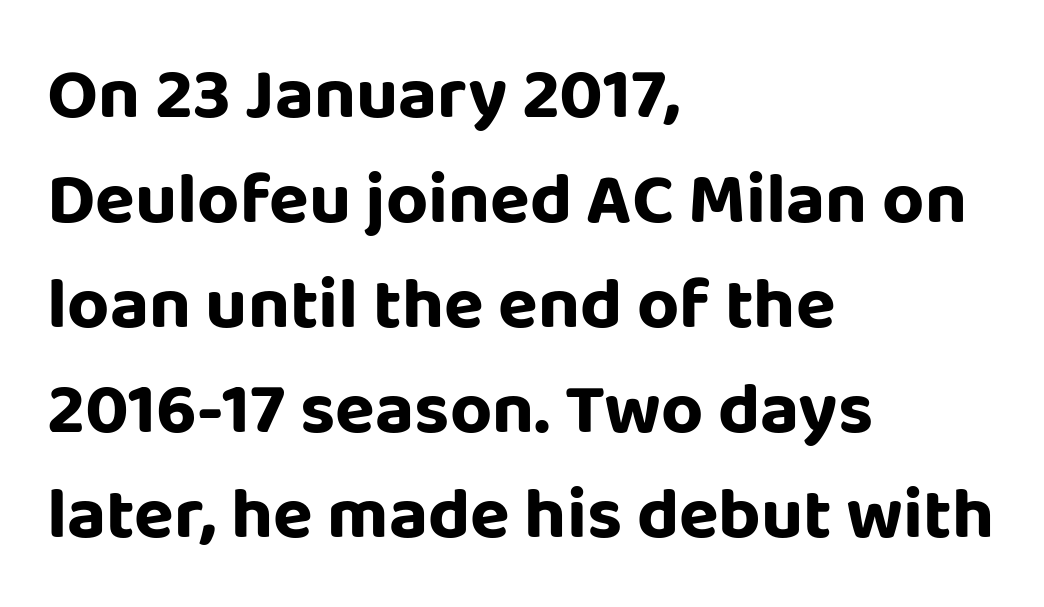
Q: Is the text italic (slanted)? A: No, it is upright.
Q: Is the typeface a serif or a sans-serif typeface? A: Sans-serif.
Q: Is the text underlined? A: No.
Q: How is the paragraph aligned? A: Left-aligned.
Q: Is the spacing between letters normal or unusually wide? A: Normal.
Q: Is the spacing between lines tight, normal or loose? A: Normal.
Q: Width (condensed, normal, or wide)? A: Normal.
Q: Stroke contrast? A: Low.
Q: x-height? A: Large.
Q: Monospaced? A: No.
